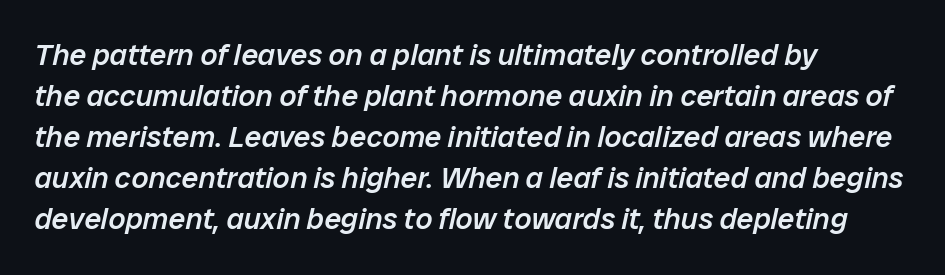
Underlining? Definitely not there. Would a proofreader flag this as italicized? Yes. The line-height multiplier appears to be the usual default. The paragraph shown leans on its left margin. The characters look somewhat weighty, a semibold short of true bold.
